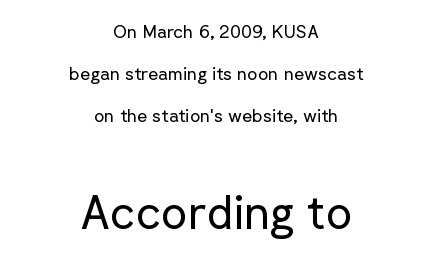
The foot of each line stays bare and open. Does extra space separate the letters? No, they use regular spacing. Weight: in the light-to-regular range. Do the letters lean? They stand straight. These two chunks differ in scale, with the bottom chunk taking the larger measure. A great deal of white space separates one row of letters from the next.
